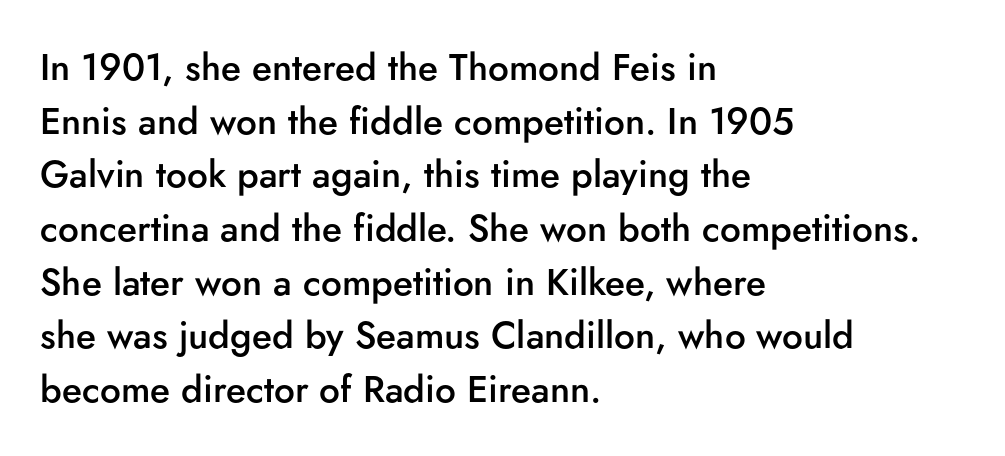
{"serif": "no", "italic": "no", "bold": "semi", "weight": "semibold", "width": "normal", "stroke_contrast": "low", "x_height": "small", "monospaced": "no", "underline": "no", "align": "left", "line_spacing": "normal", "line_spacing_ratio": 1.45, "letter_spacing": "normal", "letter_spacing_em": 0.0, "glyph_px": 37}
